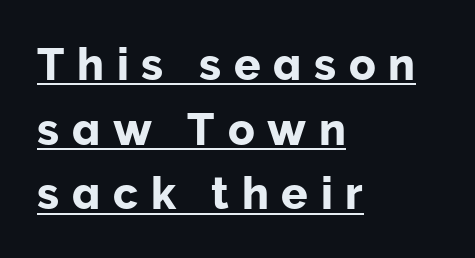
Q: Is the text italic (slanted)? A: No, it is upright.
Q: Is the typeface a serif or a sans-serif typeface? A: Sans-serif.
Q: Is the text underlined? A: Yes.
Q: How is the paragraph aligned? A: Left-aligned.
Q: Is the spacing between letters normal or unusually wide? A: Unusually wide.
Q: Is the spacing between lines tight, normal or loose? A: Normal.
Q: Width (condensed, normal, or wide)? A: Normal.
Q: Stroke contrast? A: Low.
Q: x-height? A: Medium.
Q: Monospaced? A: No.
